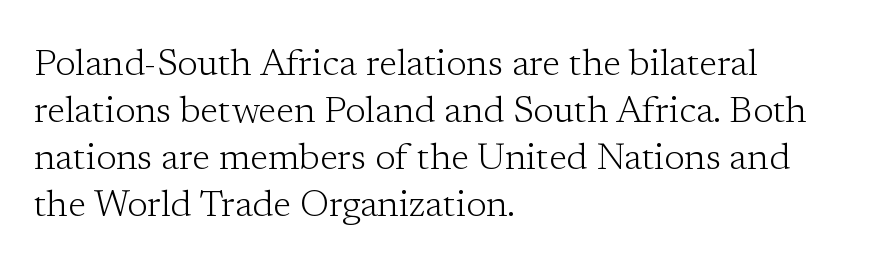
Stroke thickness stays within the range of a standard reading face or lighter. Think of a printed novel: that variable character pitch is what you see here. These lines sit exactly where default settings would place them. Rule under the text: the space is simply empty. Characters remain perfectly vertical along every line. This rendering uses left alignment, leaving the right contour irregular.
